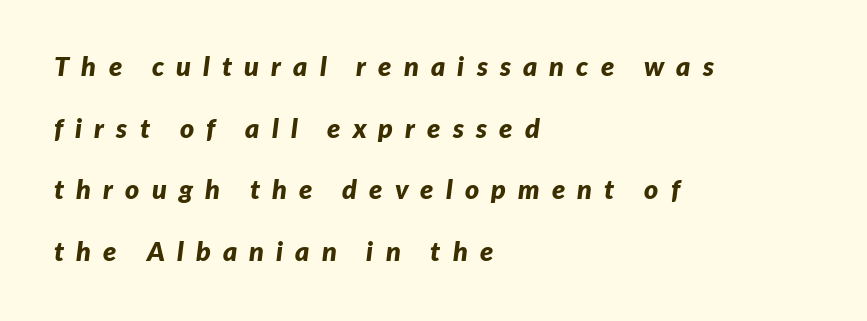
{"italic": "yes", "lean": "right", "slant_degrees": 7, "bold": "yes", "underline": "no", "align": "left", "line_spacing": "loose", "line_spacing_ratio": 2.28, "letter_spacing": "wide", "letter_spacing_em": 0.45, "glyph_px": 27}
